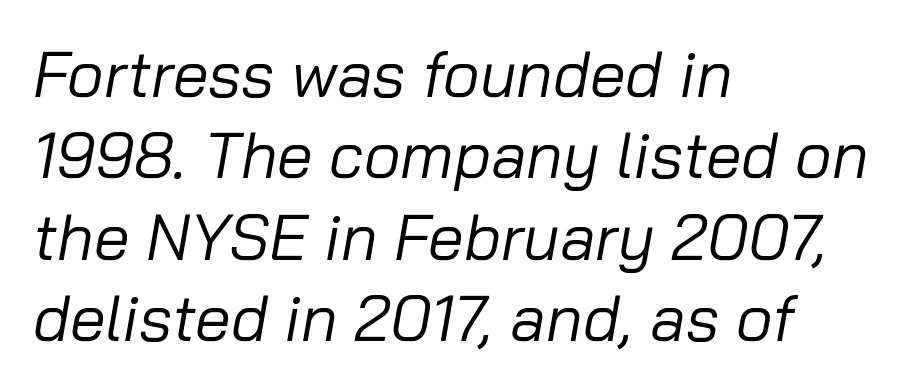
{"italic": "yes", "lean": "right", "slant_degrees": 10, "bold": "no", "weight": "regular", "width": "normal", "stroke_contrast": "low", "x_height": "medium", "monospaced": "no", "underline": "no", "align": "left", "line_spacing": "normal", "line_spacing_ratio": 1.27, "letter_spacing": "normal", "letter_spacing_em": 0.0, "glyph_px": 64}
